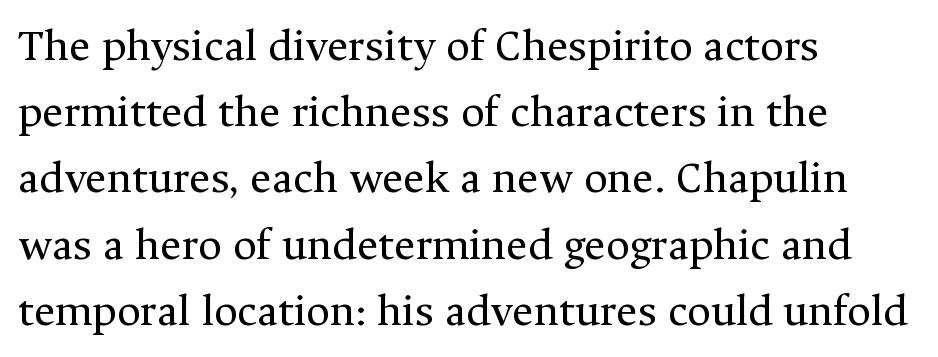
{"serif": "yes", "italic": "no", "bold": "no", "weight": "regular", "width": "normal", "stroke_contrast": "medium", "x_height": "medium", "monospaced": "no", "underline": "no", "align": "left", "line_spacing": "normal", "line_spacing_ratio": 1.44, "letter_spacing": "normal", "letter_spacing_em": 0.0, "glyph_px": 46}
